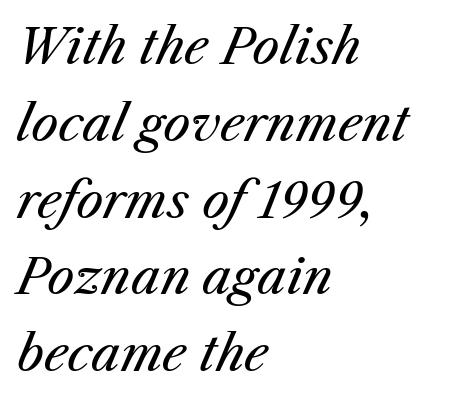
{"italic": "yes", "lean": "right", "slant_degrees": 25, "bold": "no", "weight": "regular", "width": "normal", "stroke_contrast": "medium", "x_height": "medium", "monospaced": "no", "underline": "no", "align": "left", "line_spacing": "normal", "line_spacing_ratio": 1.6, "letter_spacing": "normal", "letter_spacing_em": 0.0, "glyph_px": 48}
